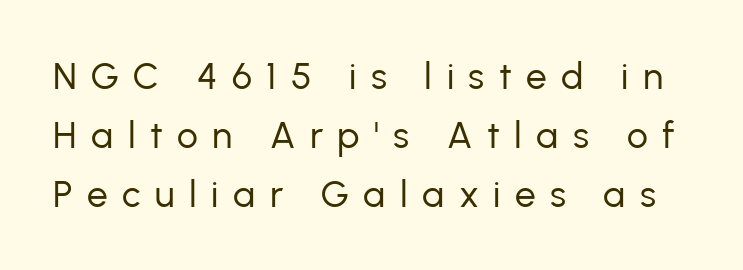
The lettering holds an erect, upright posture throughout. Vertical stems look standard width or narrower in stroke. Nobody drew a line under any word here. Tracking here is generous; glyphs stand well apart from one another.
